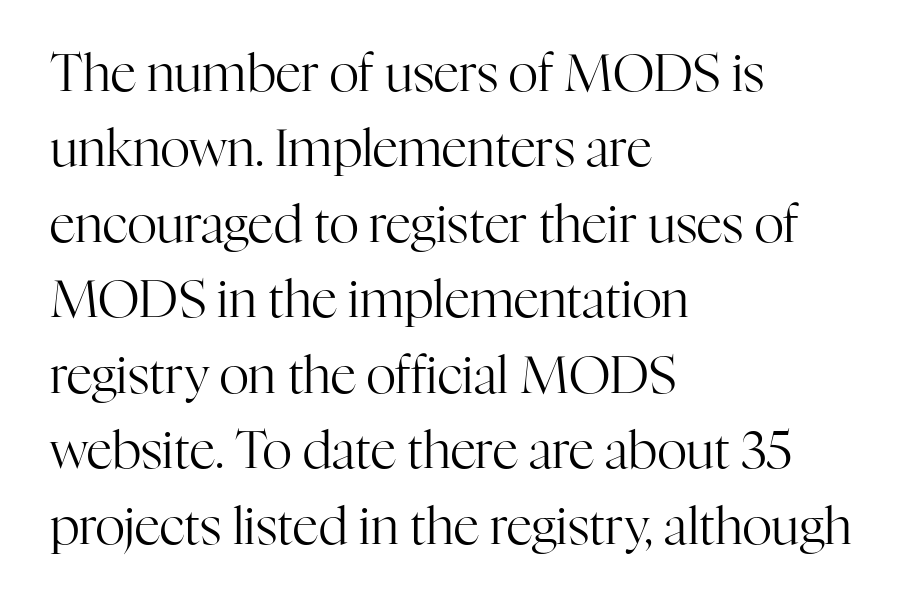
Q: Is the text bold? A: No.
Q: Is the text italic (slanted)? A: No, it is upright.
Q: Is the typeface a serif or a sans-serif typeface? A: Serif.
Q: Is the text underlined? A: No.
Q: How is the paragraph aligned? A: Left-aligned.
Q: Is the spacing between letters normal or unusually wide? A: Normal.
Q: Is the spacing between lines tight, normal or loose? A: Normal.
Q: Width (condensed, normal, or wide)? A: Normal.
Q: Stroke contrast? A: High.
Q: x-height? A: Medium.
Q: Monospaced? A: No.
